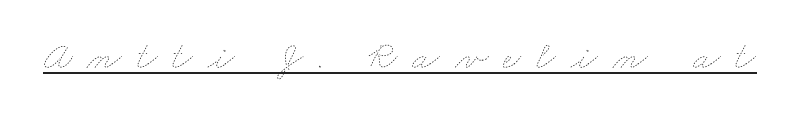
{"bold": "no", "weight": "thin", "width": "wide", "stroke_contrast": "low", "x_height": "small", "monospaced": "no", "underline": "yes", "letter_spacing": "wide", "letter_spacing_em": 0.37, "glyph_px": 40}
